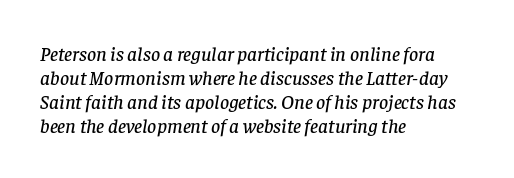
Q: Is the text italic (slanted)? A: Yes, it leans right by about 8 degrees.
Q: Is the text underlined? A: No.
Q: How is the paragraph aligned? A: Left-aligned.
Q: Is the spacing between letters normal or unusually wide? A: Normal.
